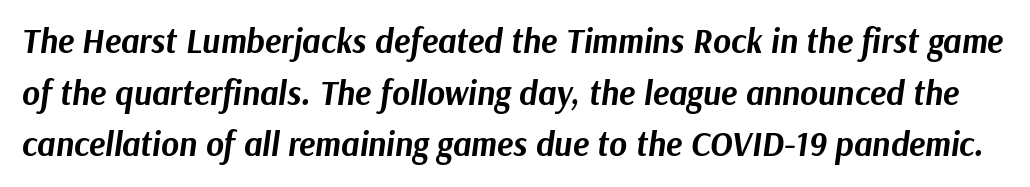
Successive baselines arrive at the customary interval. Heft: maximum for text — a bold. The letters advance in unequal steps, a hallmark of proportional type. The tracking reads as untouched default to a designer's eye. It's the slanting kind of type.
